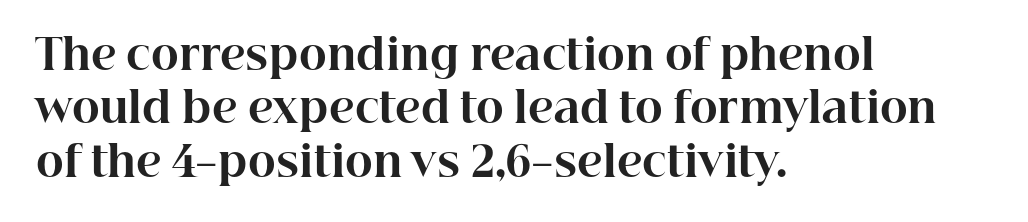
Q: Is the text bold? A: Yes.
Q: Is the text italic (slanted)? A: No, it is upright.
Q: Is the typeface a serif or a sans-serif typeface? A: Serif.
Q: Is the text underlined? A: No.
Q: How is the paragraph aligned? A: Left-aligned.
Q: Is the spacing between letters normal or unusually wide? A: Normal.
Q: Is the spacing between lines tight, normal or loose? A: Normal.
Q: Width (condensed, normal, or wide)? A: Normal.
Q: Stroke contrast? A: High.
Q: x-height? A: Medium.
Q: Monospaced? A: No.
